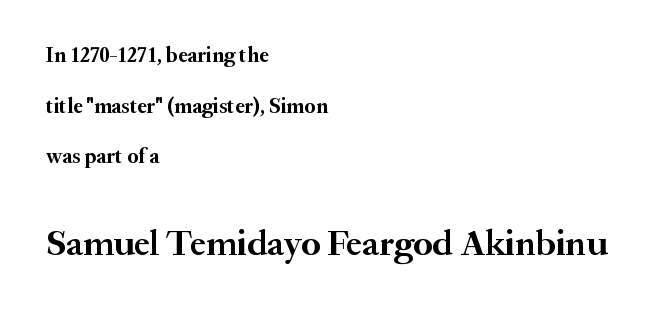
{"serif": "yes", "italic": "no", "bold": "yes", "weight": "semibold", "width": "normal", "stroke_contrast": "medium", "x_height": "small", "monospaced": "no", "underline": "no", "align": "left", "line_spacing": "loose", "line_spacing_ratio": 2.41, "letter_spacing": "normal", "letter_spacing_em": 0.0, "larger_block": "second", "size_ratio": 1.71, "glyph_px": 36}
